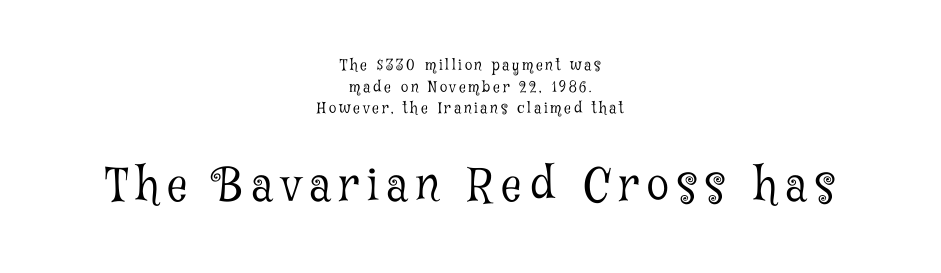
The image shows 45 px light, condensed serif type, upright; set centered, normal line spacing (1.44x), not underlined; the second (bottom) block is 3.0x larger; low stroke contrast and a medium x-height.
